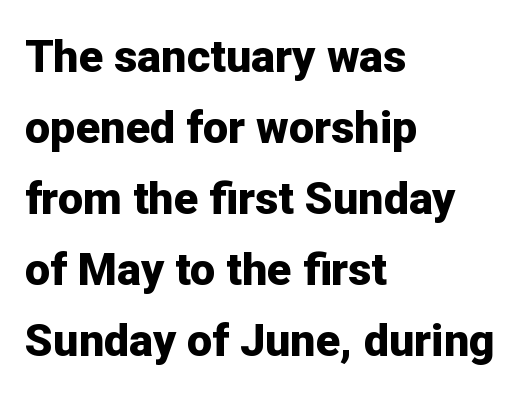
Q: Is the text bold? A: Yes.
Q: Is the text italic (slanted)? A: No, it is upright.
Q: Is the typeface a serif or a sans-serif typeface? A: Sans-serif.
Q: Is the text underlined? A: No.
Q: How is the paragraph aligned? A: Left-aligned.
Q: Is the spacing between letters normal or unusually wide? A: Normal.
Q: Is the spacing between lines tight, normal or loose? A: Normal.
Q: Width (condensed, normal, or wide)? A: Normal.
Q: Stroke contrast? A: Low.
Q: x-height? A: Medium.
Q: Monospaced? A: No.
